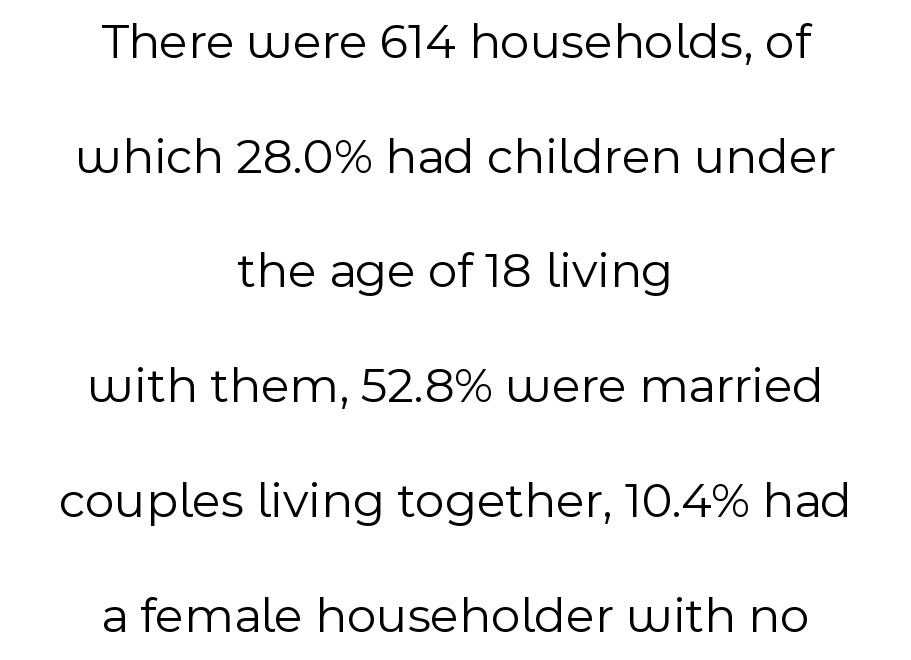
Spacing between characters is what you'd get straight out of the box. When letters stand straight like this, we call the style roman or upright. Each letter keeps its own natural width here, so spacing adapts to shape. To sum up the face: it is a sans, with no serifs. This reads as an unemphasized weight, regular at the heaviest.
